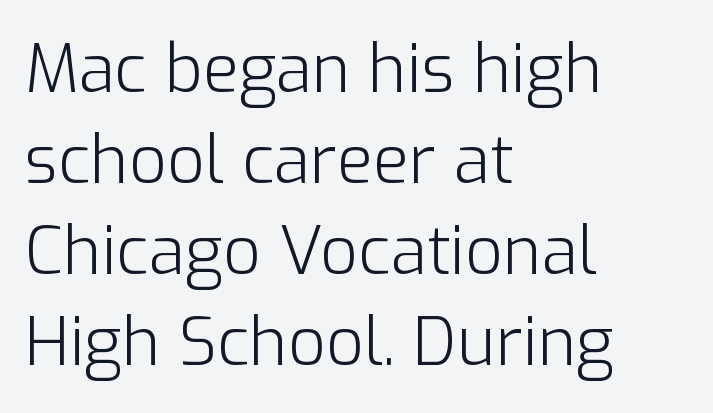
{"serif": "no", "italic": "no", "bold": "no", "weight": "light", "width": "normal", "stroke_contrast": "low", "x_height": "medium", "monospaced": "no", "underline": "no", "align": "left", "line_spacing": "normal", "line_spacing_ratio": 1.38, "letter_spacing": "normal", "letter_spacing_em": 0.0, "glyph_px": 66}
